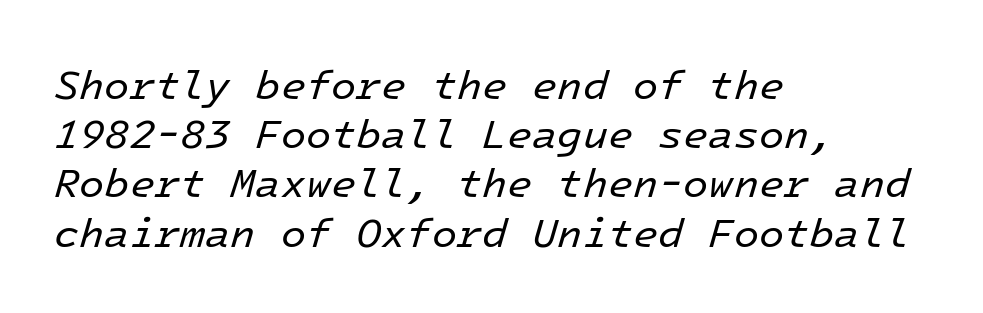
Teacher's note: observe the even left margin — that is flush-left alignment. The gap between lines stays unmarked. There is no visible air inserted between adjacent glyphs. If you drew a line through each stem, it would be angled. Weight: in the light-to-regular range. The rendering uses typewriter-style spacing with identical character cells.
